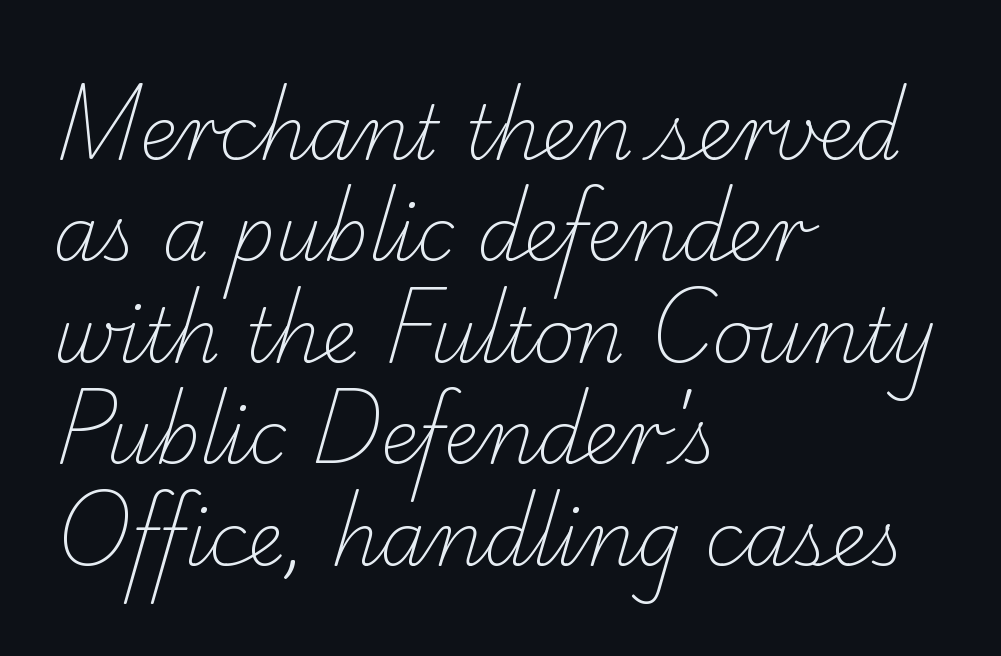
{"serif": "yes", "bold": "no", "weight": "light", "width": "normal", "stroke_contrast": "low", "x_height": "small", "monospaced": "no", "underline": "no", "align": "left", "line_spacing": "normal", "line_spacing_ratio": 1.37, "letter_spacing": "normal", "letter_spacing_em": 0.0, "glyph_px": 74}
